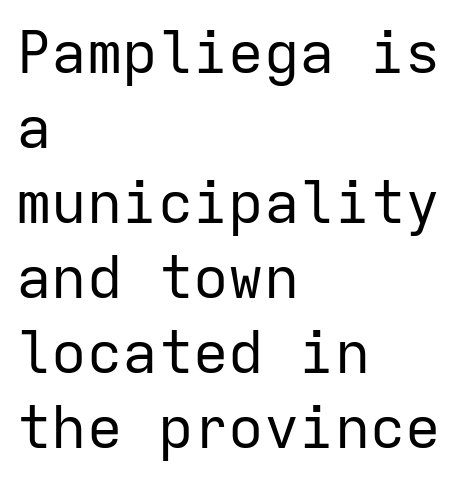
Q: Is the text bold? A: No.
Q: Is the text italic (slanted)? A: No, it is upright.
Q: Is the typeface a serif or a sans-serif typeface? A: Sans-serif.
Q: Is the text underlined? A: No.
Q: How is the paragraph aligned? A: Left-aligned.
Q: Is the spacing between letters normal or unusually wide? A: Normal.
Q: Is the spacing between lines tight, normal or loose? A: Normal.
Q: Width (condensed, normal, or wide)? A: Normal.
Q: Stroke contrast? A: Low.
Q: x-height? A: Medium.
Q: Monospaced? A: Yes.
